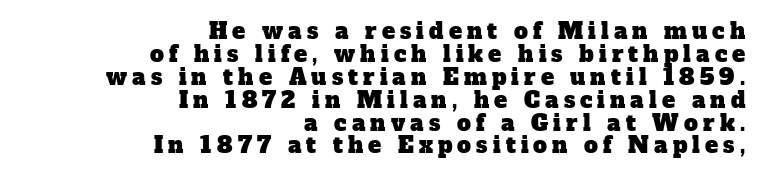
The image shows 22 px text type; set right-aligned, tight line spacing (1.04x), unusually wide letter spacing (+0.23 em), not underlined.
